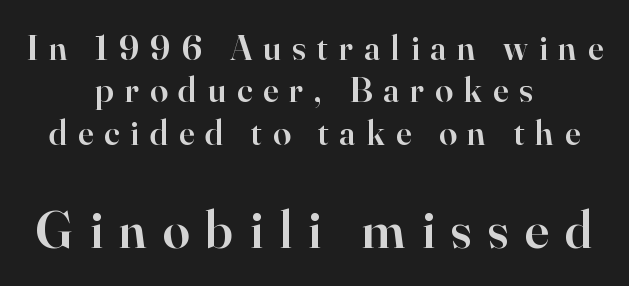
These lines are centered, leaving both edges ragged. The glyphs have the mass of a demibold cut, below bold. Serifs: yes, visible at the terminals of the letterforms. Just letters on the line, the space beneath them empty. Honestly, the letter spacing is so wide it's the main thing you notice. Looks like regular typesetting: each glyph gets only the width it needs.
